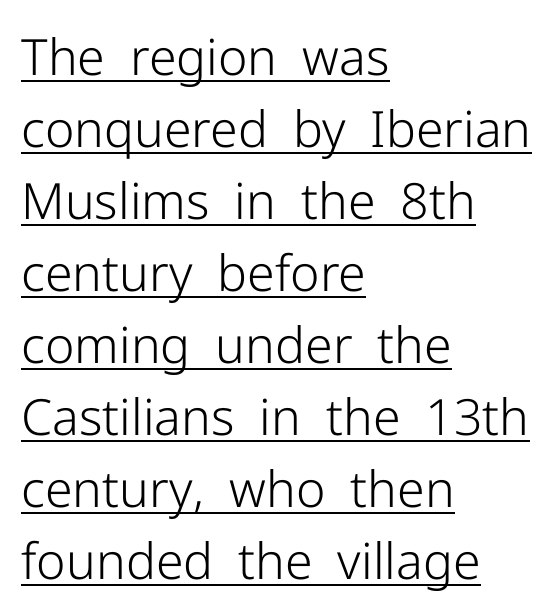
The image shows 50 px light sans-serif type, upright; set left-aligned, normal line spacing (1.44x), normal letter spacing, underlined; low stroke contrast and a medium x-height.
